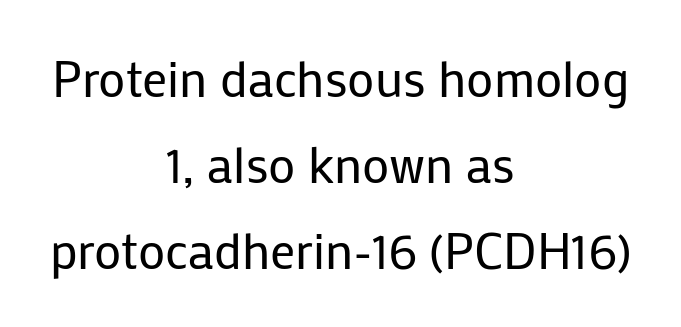
{"serif": "no", "italic": "no", "bold": "no", "weight": "regular", "width": "normal", "stroke_contrast": "low", "x_height": "medium", "monospaced": "no", "underline": "no", "align": "center", "line_spacing_ratio": 1.72, "letter_spacing": "normal", "letter_spacing_em": 0.0, "glyph_px": 50}
